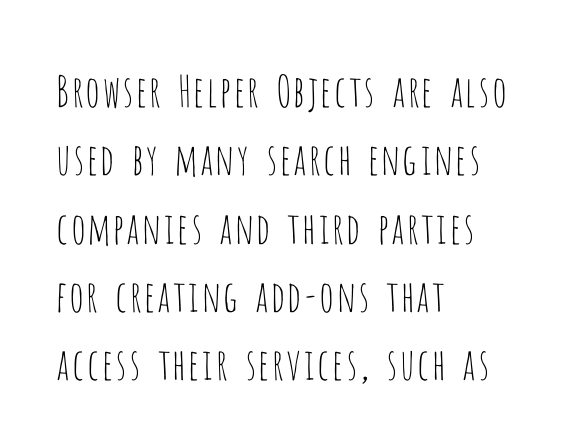
Descenders are the only things crossing below the line. Notice how the stems are strictly vertical — no italics here. Line starts are locked; line ends wander. Nope, no serifs anywhere on these letters. The font sits on the lighter half of the weight spectrum, regular included.
